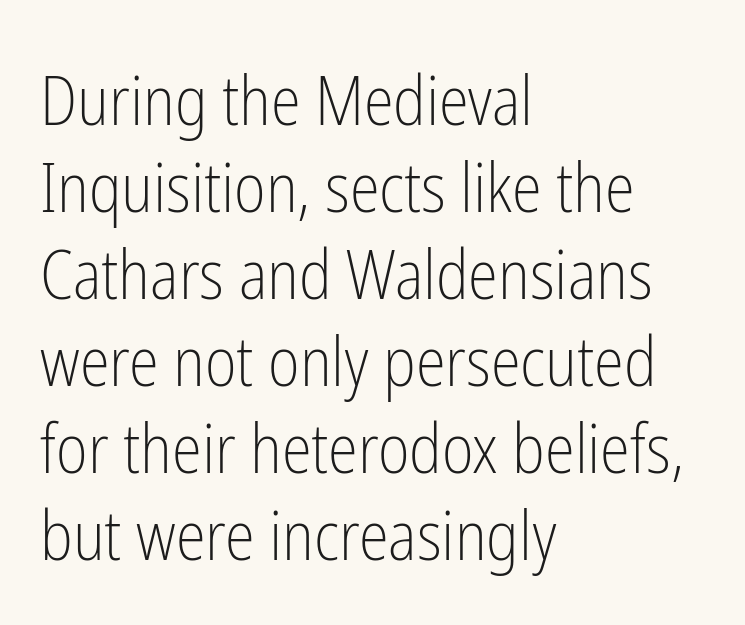
The image shows 68 px light, condensed sans-serif type, upright; set left-aligned, normal line spacing (1.28x), normal letter spacing, not underlined; low stroke contrast and a medium x-height.
